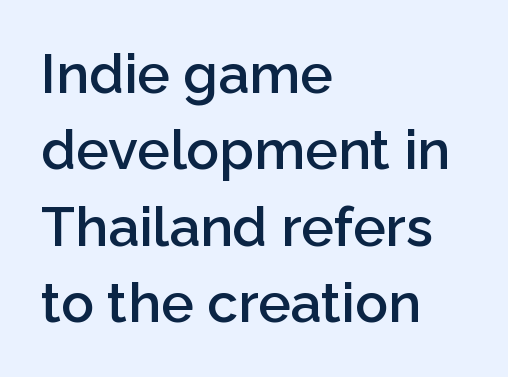
Notice how the passage keeps a crisp vertical edge on the left only. The sample has been set in demibold, a notch under bold. Inter-character spacing is left at the font's built-in metrics. The axis of the letterforms is exactly vertical. Each letter keeps its own natural width here, so spacing adapts to shape. Vertical spacing — default.
